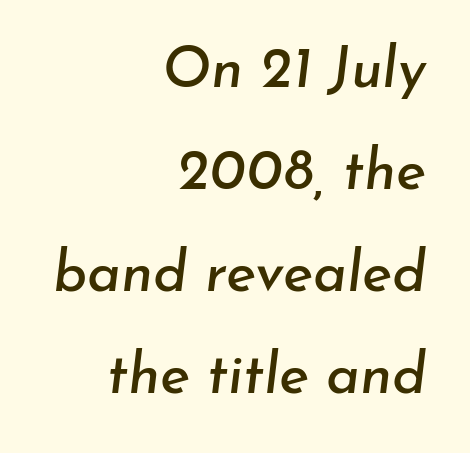
Q: Is the text italic (slanted)? A: Yes, it leans right by about 7 degrees.
Q: Is the text underlined? A: No.
Q: How is the paragraph aligned? A: Right-aligned.
Q: Is the spacing between letters normal or unusually wide? A: Normal.
Q: Width (condensed, normal, or wide)? A: Normal.
Q: Stroke contrast? A: Low.
Q: x-height? A: Small.
Q: Monospaced? A: No.
